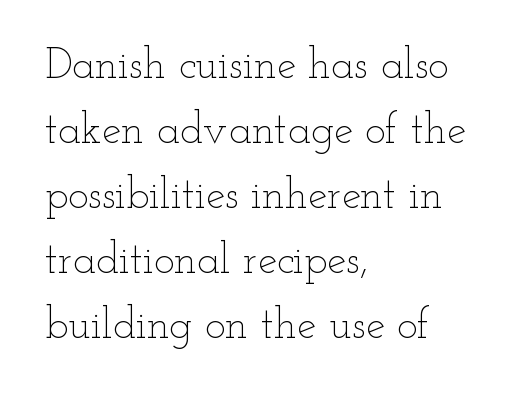
{"italic": "no", "bold": "no", "weight": "thin", "width": "wide", "stroke_contrast": "low", "x_height": "small", "monospaced": "no", "underline": "no", "align": "left", "line_spacing": "normal", "line_spacing_ratio": 1.51, "letter_spacing": "normal", "letter_spacing_em": 0.0, "glyph_px": 43}
